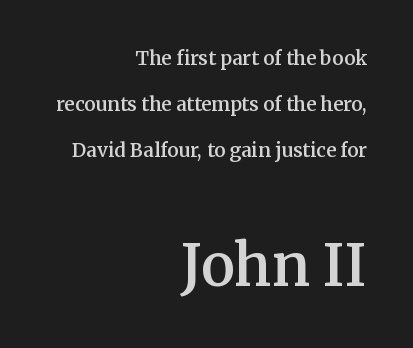
Observe the serifs anchoring each vertical stroke in this sample. Does extra space separate the letters? No, they use regular spacing. Descenders hang freely into open space. The letters in the lower block stand taller than those in the block above. A student would call this right alignment; a typographer would say flush right, rag left. Rows of type keep a wide berth in the vertical direction.
